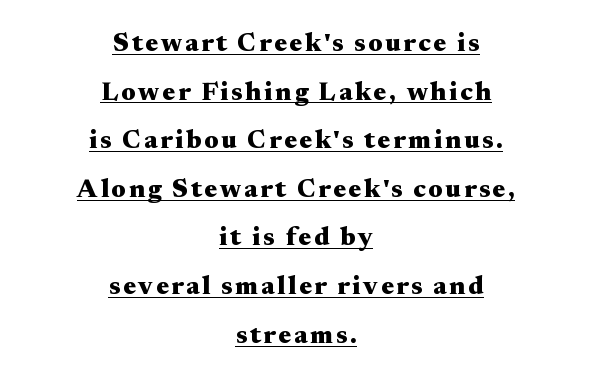
Q: Is the text bold? A: Yes.
Q: Is the text italic (slanted)? A: No, it is upright.
Q: Is the text underlined? A: Yes.
Q: How is the paragraph aligned? A: Centered.
